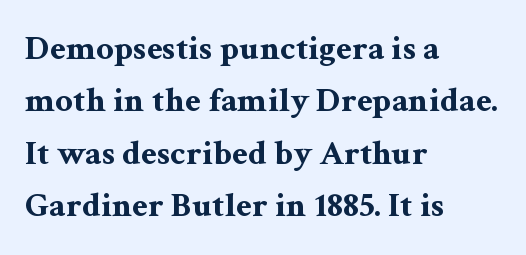
The image shows 35 px bold, wide serif type, upright; set left-aligned, normal line spacing (1.5x), normal letter spacing, not underlined; medium stroke contrast and a medium x-height.
